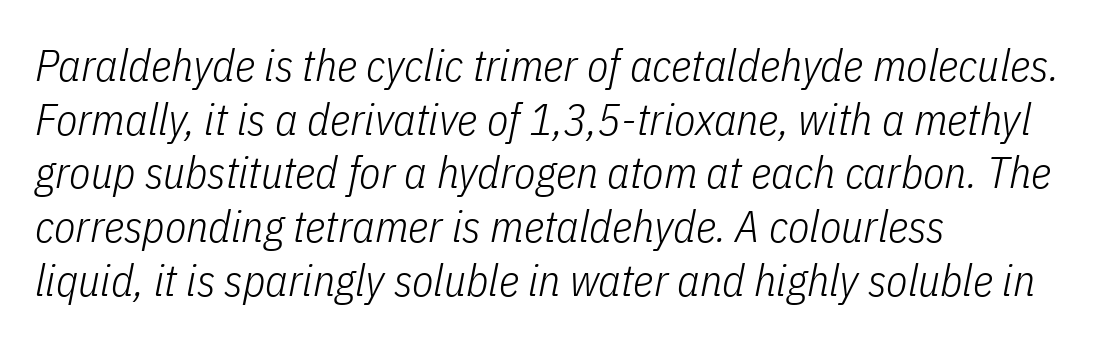
The image shows 44 px light, condensed type, italic (leaning right); set left-aligned, line spacing 1.22x, normal letter spacing, not underlined; low stroke contrast and a medium x-height.
